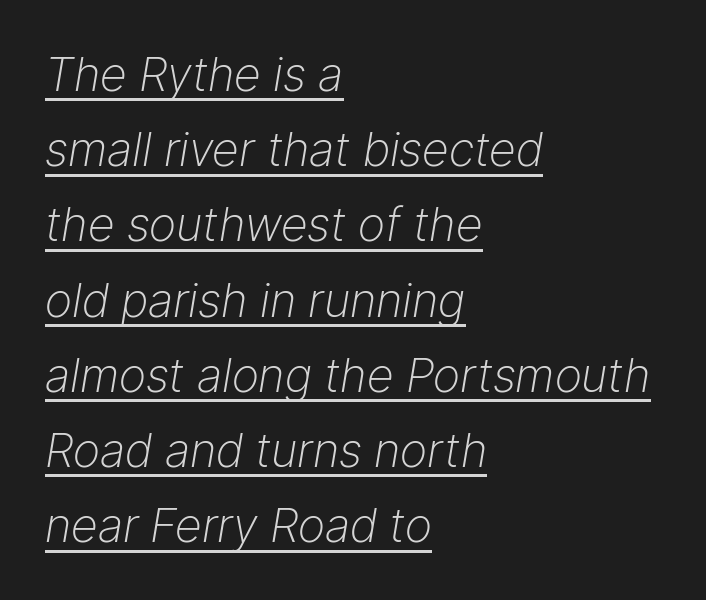
The image shows 47 px light type, italic (leaning right); set left-aligned, normal line spacing (1.6x), normal letter spacing, underlined; low stroke contrast and a medium x-height.
